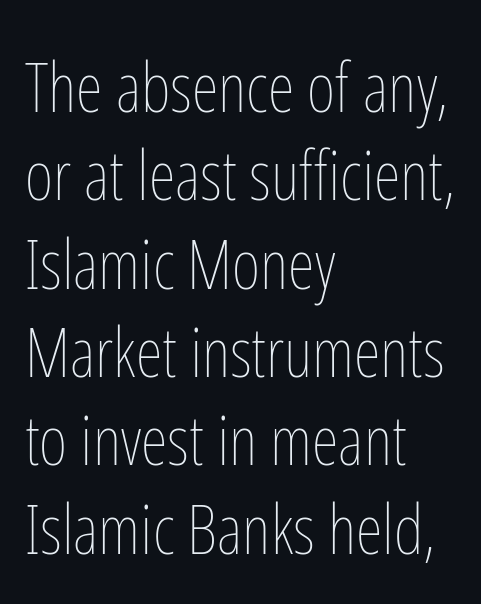
Q: Is the text bold? A: No.
Q: Is the text italic (slanted)? A: No, it is upright.
Q: Is the text underlined? A: No.
Q: How is the paragraph aligned? A: Left-aligned.
Q: Is the spacing between letters normal or unusually wide? A: Normal.
Q: Is the spacing between lines tight, normal or loose? A: Normal.
Q: Width (condensed, normal, or wide)? A: Condensed.
Q: Stroke contrast? A: Low.
Q: x-height? A: Medium.
Q: Monospaced? A: No.
